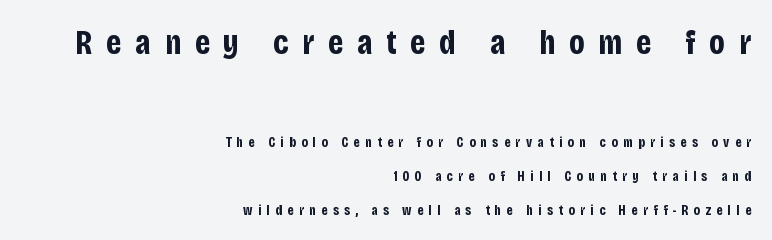
Q: Is the text bold? A: Yes.
Q: Is the text italic (slanted)? A: No, it is upright.
Q: Is the typeface a serif or a sans-serif typeface? A: Sans-serif.
Q: Is the text underlined? A: No.
Q: How is the paragraph aligned? A: Right-aligned.
Q: Is the spacing between letters normal or unusually wide? A: Unusually wide.
Q: Is the spacing between lines tight, normal or loose? A: Loose.
Q: Which block of text is set in a larger size, the first (top) or the second (bottom)? A: The first (top) one.
Q: Width (condensed, normal, or wide)? A: Condensed.
Q: Stroke contrast? A: Low.
Q: x-height? A: Large.
Q: Monospaced? A: No.
